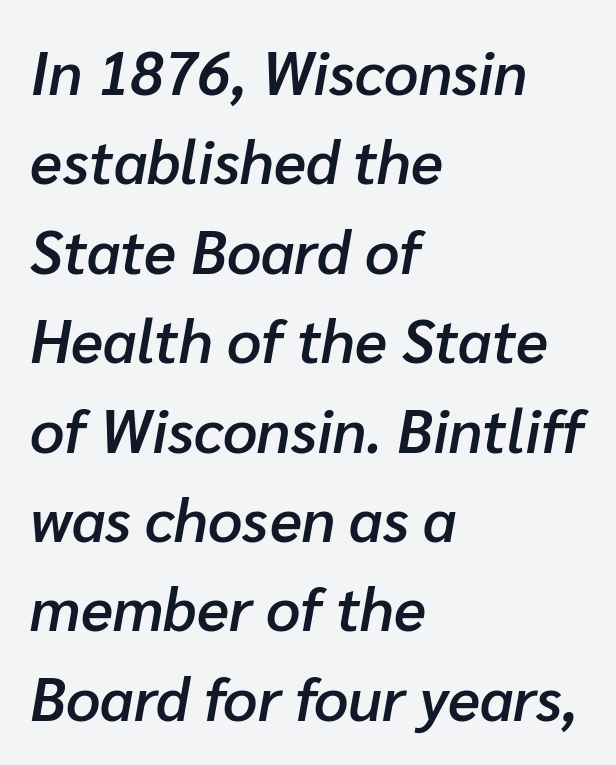
{"italic": "yes", "lean": "right", "slant_degrees": 10, "bold": "semi", "weight": "semibold", "width": "normal", "stroke_contrast": "low", "x_height": "medium", "monospaced": "no", "underline": "no", "align": "left", "line_spacing": "normal", "line_spacing_ratio": 1.49, "letter_spacing": "normal", "letter_spacing_em": 0.0, "glyph_px": 60}
